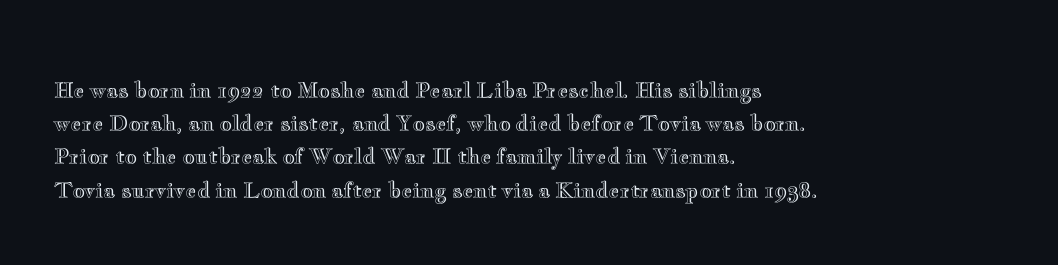
The image shows 21 px text type, upright; set left-aligned, normal line spacing (1.58x), normal letter spacing, not underlined.
